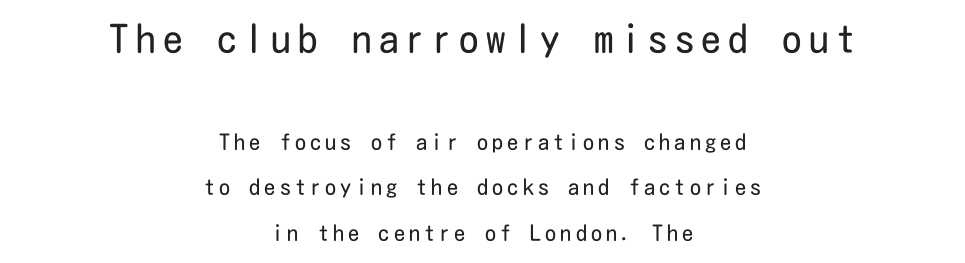
The image shows 39 px regular-weight, condensed sans-serif type, upright; set centered, loose line spacing (2.07x), not underlined; the first (top) block is 1.77x larger; low stroke contrast and a medium x-height.
